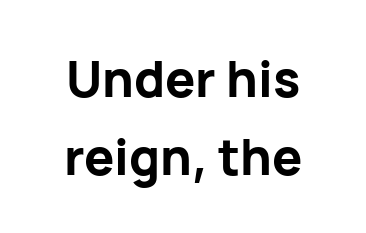
The image shows 50 px bold sans-serif type, upright; set normal line spacing (1.56x), normal letter spacing, not underlined; low stroke contrast and a medium x-height.
